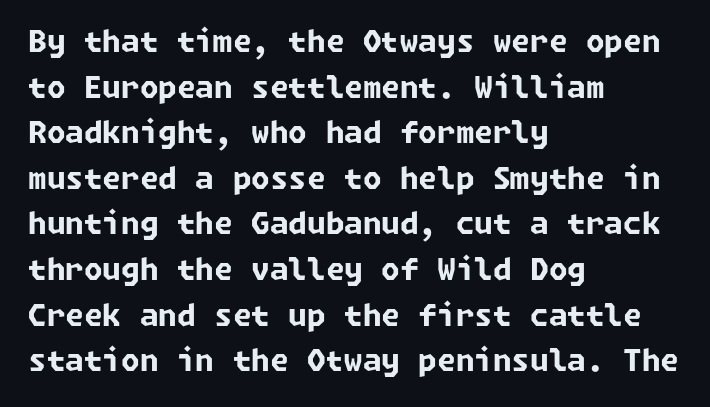
Stroke terminals: plain, sans-serif. The passage is arranged the way most books set body copy — flush left. The rendering keeps characters at their native spacing. Successive baselines arrive at the customary interval. I'd describe the lettering as bold — thick and assertive. Check the space under the baseline: it is left empty.
